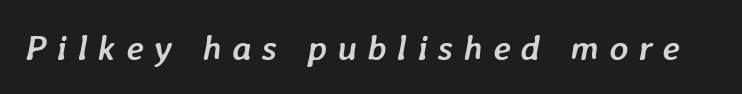
The image shows 36 px semibold type, italic (leaning right); set unusually wide letter spacing (+0.28 em), not underlined; low stroke contrast and a medium x-height.
